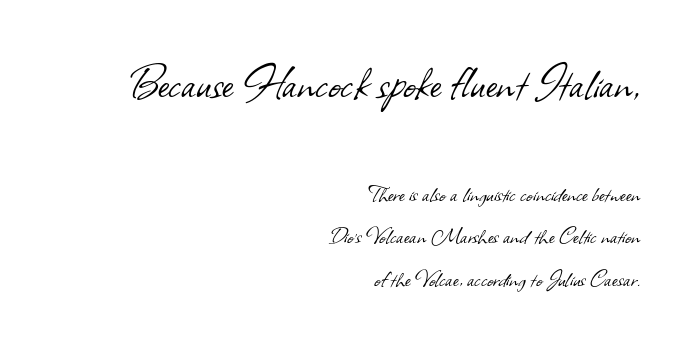
This rendering features lettering with no underline. Caption: standard tracking, unaltered. Whoever set this made the first block the dominant, larger element. Stem width sits at or under what a default text font uses.
